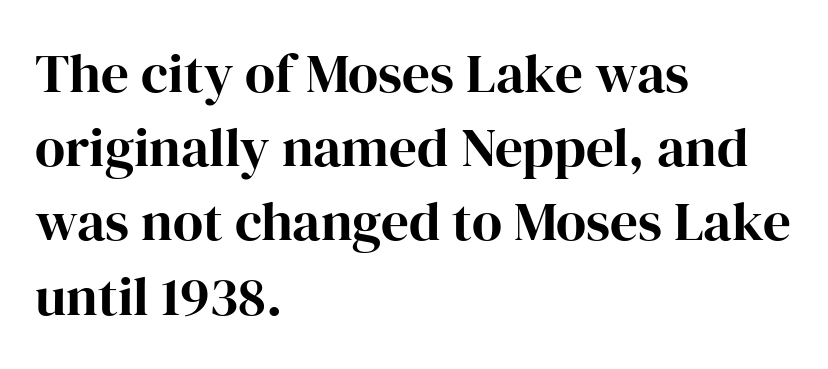
Q: Is the text italic (slanted)? A: No, it is upright.
Q: Is the typeface a serif or a sans-serif typeface? A: Serif.
Q: Is the text underlined? A: No.
Q: How is the paragraph aligned? A: Left-aligned.
Q: Is the spacing between letters normal or unusually wide? A: Normal.
Q: Is the spacing between lines tight, normal or loose? A: Normal.
Q: Width (condensed, normal, or wide)? A: Normal.
Q: Stroke contrast? A: High.
Q: x-height? A: Medium.
Q: Monospaced? A: No.
